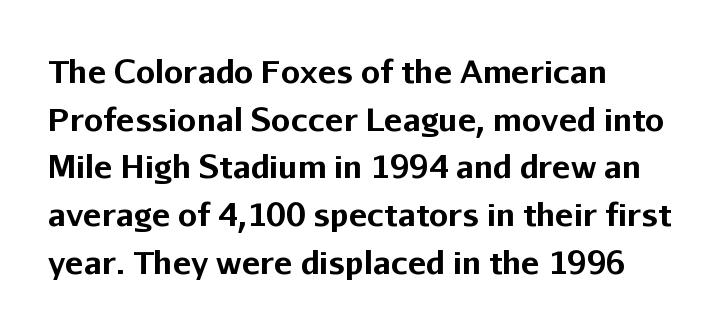
Q: Is the text bold? A: Yes.
Q: Is the text italic (slanted)? A: No, it is upright.
Q: Is the typeface a serif or a sans-serif typeface? A: Sans-serif.
Q: Is the text underlined? A: No.
Q: How is the paragraph aligned? A: Left-aligned.
Q: Is the spacing between letters normal or unusually wide? A: Normal.
Q: Is the spacing between lines tight, normal or loose? A: Normal.
Q: Width (condensed, normal, or wide)? A: Normal.
Q: Stroke contrast? A: Low.
Q: x-height? A: Medium.
Q: Monospaced? A: No.
